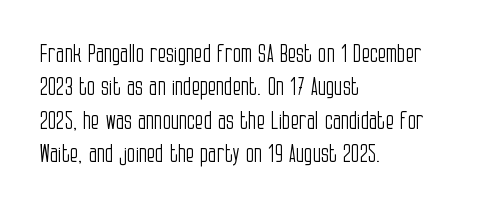
The image shows 24 px text type, upright; set left-aligned, normal line spacing (1.39x), normal letter spacing, not underlined.
